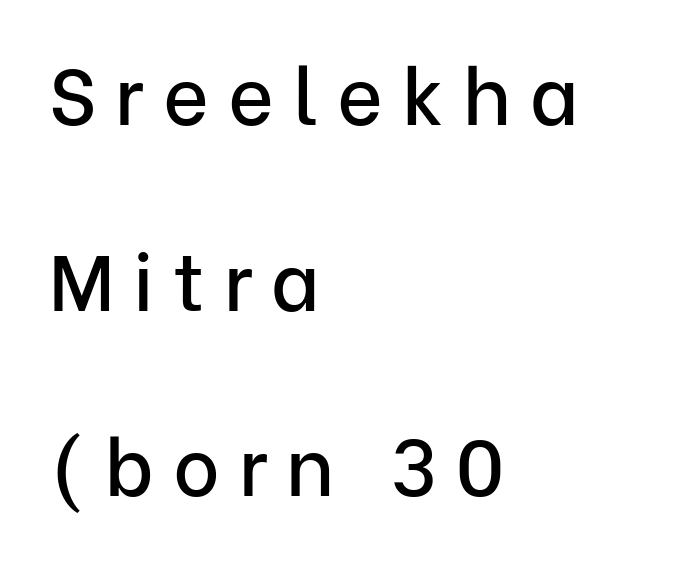
Q: Is the text italic (slanted)? A: No, it is upright.
Q: Is the typeface a serif or a sans-serif typeface? A: Sans-serif.
Q: Is the text underlined? A: No.
Q: How is the paragraph aligned? A: Left-aligned.
Q: Is the spacing between letters normal or unusually wide? A: Unusually wide.
Q: Is the spacing between lines tight, normal or loose? A: Loose.
Q: Width (condensed, normal, or wide)? A: Normal.
Q: Stroke contrast? A: Low.
Q: x-height? A: Medium.
Q: Monospaced? A: No.
